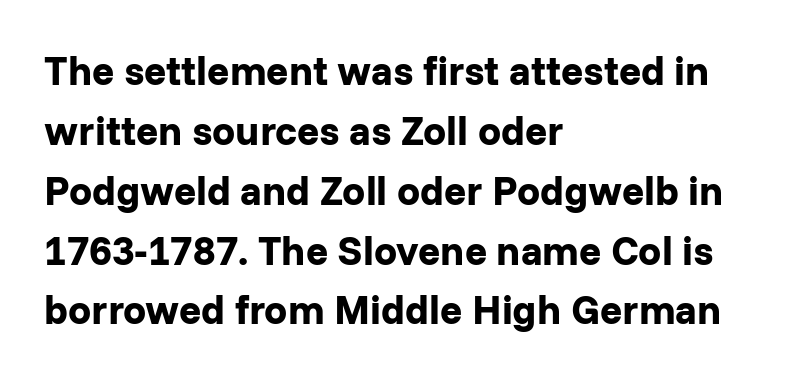
The image shows 41 px bold sans-serif type, upright; set left-aligned, normal line spacing (1.46x), normal letter spacing, not underlined; low stroke contrast and a medium x-height.
